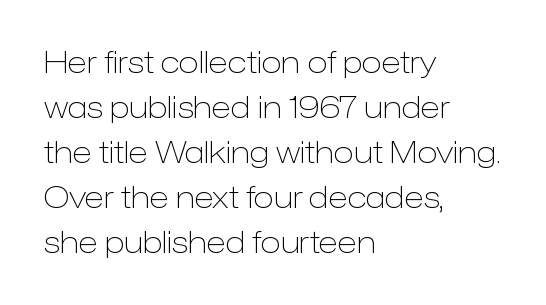
The weight would be labelled regular, book, light, or lighter still. Font category for this specimen: sans-serif. These lines are rendered in a variable-pitch font. Is the letter spacing exaggerated? No — it looks like the ordinary default.
